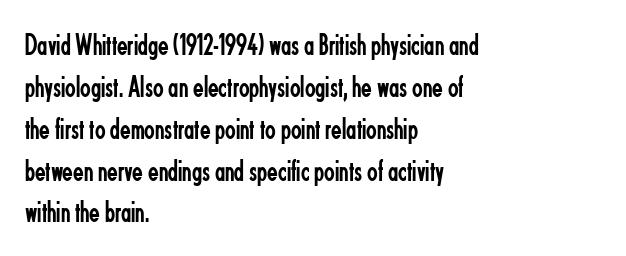
Q: Is the text bold? A: No.
Q: Is the text italic (slanted)? A: No, it is upright.
Q: Is the typeface a serif or a sans-serif typeface? A: Sans-serif.
Q: Is the text underlined? A: No.
Q: How is the paragraph aligned? A: Left-aligned.
Q: Is the spacing between letters normal or unusually wide? A: Normal.
Q: Is the spacing between lines tight, normal or loose? A: Normal.
Q: Width (condensed, normal, or wide)? A: Condensed.
Q: Stroke contrast? A: Low.
Q: x-height? A: Small.
Q: Monospaced? A: No.
